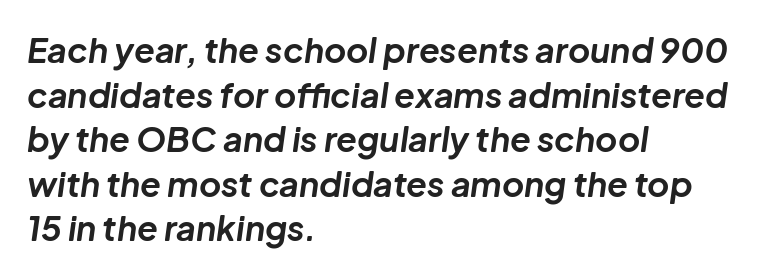
The image shows 34 px bold type, italic (leaning right); set left-aligned, normal line spacing (1.31x), normal letter spacing, not underlined; low stroke contrast and a medium x-height.
